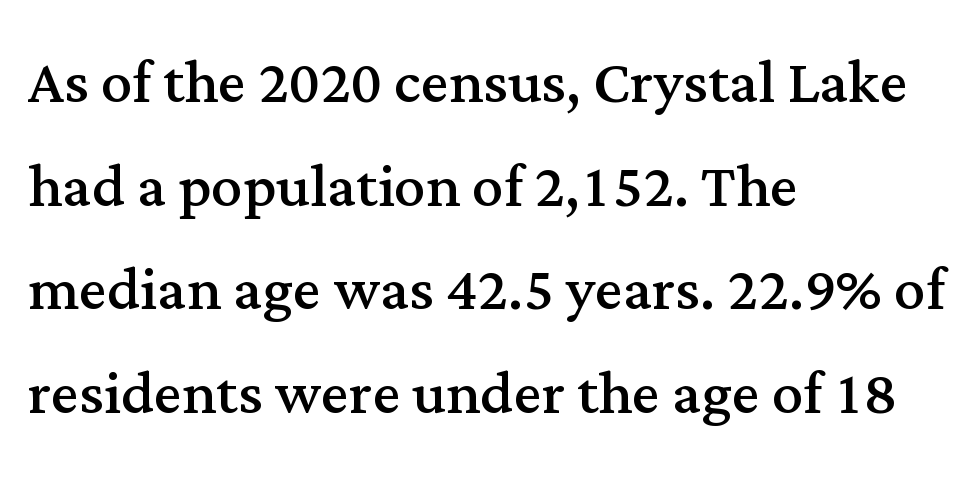
Line spacing here is normal. The text was rendered using a seriffed face with decorative stroke endings. Upright lettering throughout. Tracking here is standard; glyphs follow each other at the usual distance. Each stroke keeps to a modest, everyday thickness or less.
